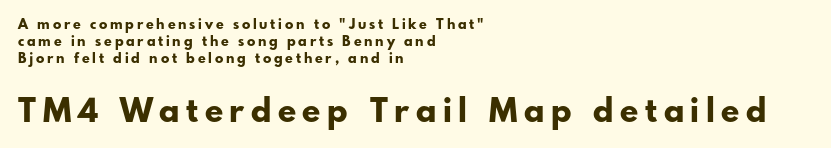
Display-style spreading of the glyphs; the letterfit is very open. The more generous point size was reserved for the lower chunk. This sample uses a sans-serif face. Is this a fixed-width face? No — the glyphs have proportional, varying widths. No word sits above an underline. The lines are quadded left.
